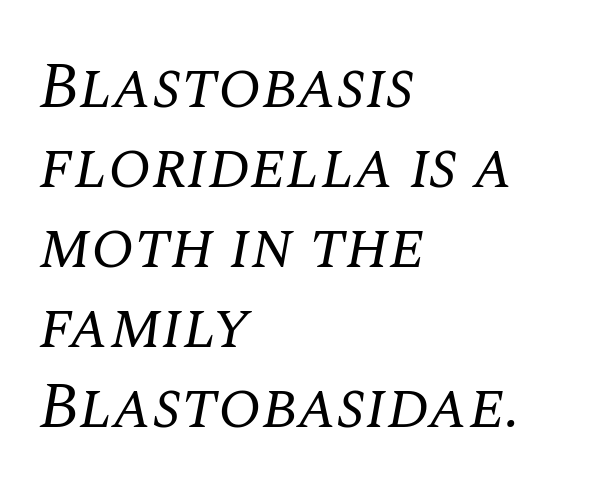
The image shows 64 px regular-weight serif type, italic (leaning right); set left-aligned, normal line spacing (1.25x), normal letter spacing, not underlined; medium stroke contrast and a large x-height.
